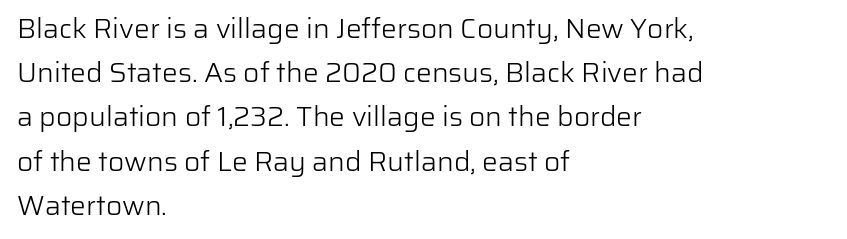
The image shows 28 px light sans-serif type, upright; set left-aligned, normal line spacing (1.58x), normal letter spacing, not underlined; low stroke contrast and a medium x-height.
